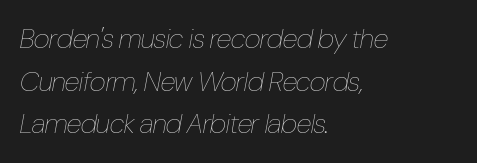
{"italic": "yes", "lean": "right", "slant_degrees": 10, "bold": "no", "weight": "thin", "width": "condensed", "stroke_contrast": "low", "x_height": "medium", "monospaced": "no", "underline": "no", "align": "left", "line_spacing": "normal", "line_spacing_ratio": 1.52, "letter_spacing": "normal", "letter_spacing_em": 0.0, "glyph_px": 28}
